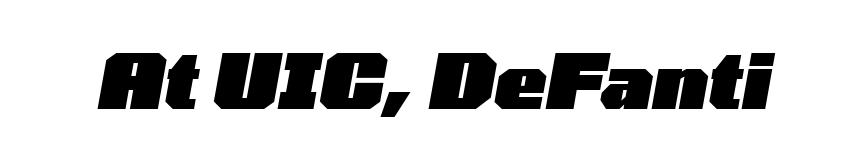
{"italic": "yes", "lean": "right", "slant_degrees": 10, "bold": "yes", "weight": "heavy", "width": "wide", "stroke_contrast": "low", "x_height": "medium", "monospaced": "no", "underline": "no", "letter_spacing": "normal", "letter_spacing_em": 0.0, "glyph_px": 77}
